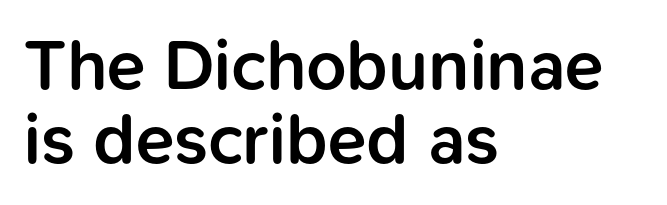
The image shows 71 px semibold sans-serif type, upright; set left-aligned, tight line spacing (1.04x), normal letter spacing, not underlined; low stroke contrast and a medium x-height.
